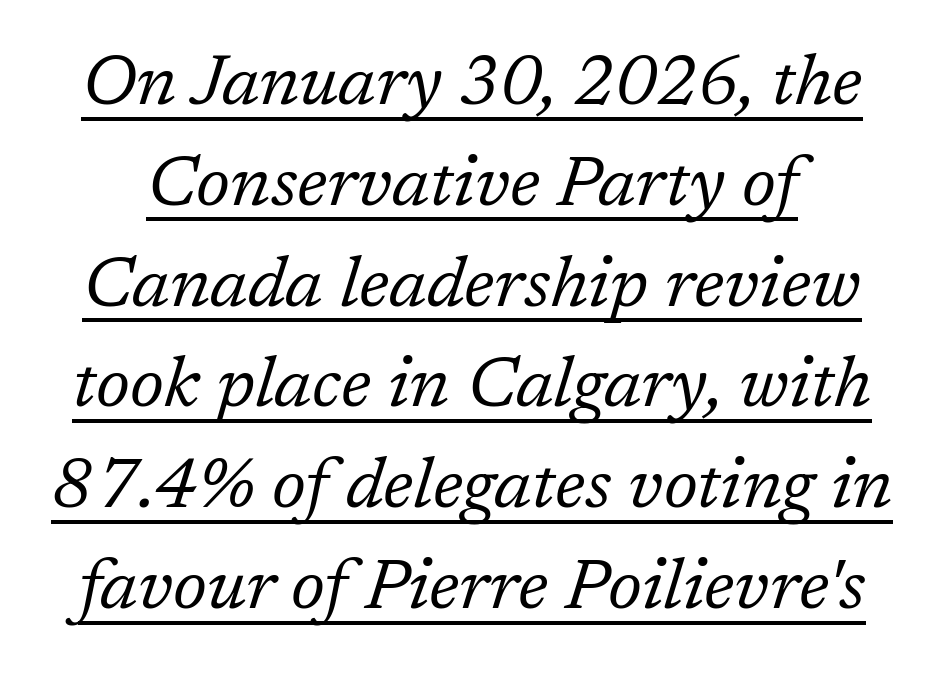
The image shows 71 px regular-weight serif type, italic (leaning right); set normal line spacing (1.42x), normal letter spacing, underlined; low stroke contrast and a medium x-height.
